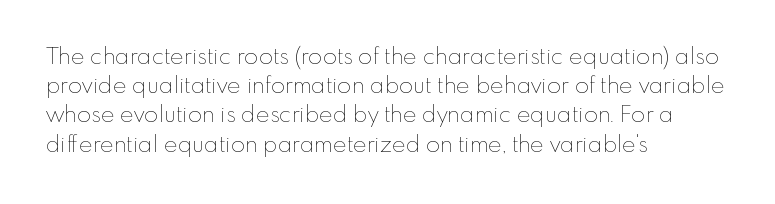
The image shows 23 px text type, upright; set left-aligned, normal line spacing (1.27x), normal letter spacing, not underlined.
